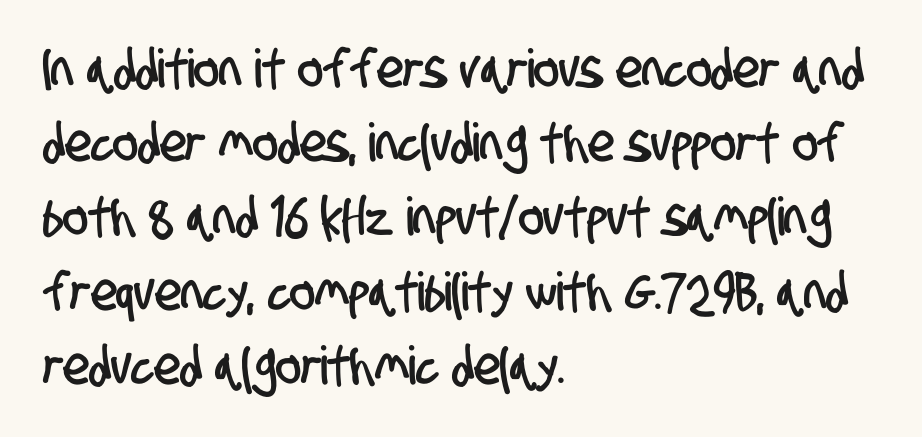
The image shows 53 px condensed sans-serif type; set left-aligned, normal line spacing (1.4x), normal letter spacing, not underlined; low stroke contrast and a large x-height.
